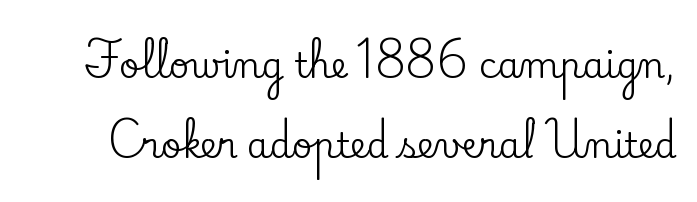
Designer's note — italics off, roman on. These lines keep a tight, regular rhythm from letter to letter. Students, observe: this is what heavily led, spacious text looks like. The text was rendered using a seriffed face with decorative stroke endings.
